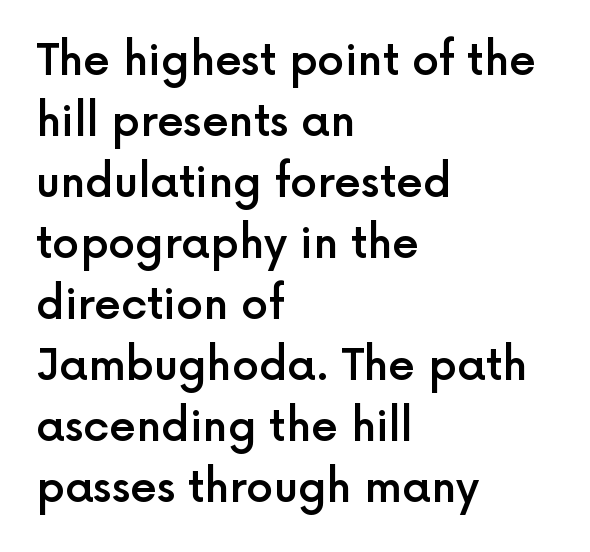
The image shows 43 px semibold sans-serif type, upright; set left-aligned, normal line spacing (1.42x), normal letter spacing, not underlined; a medium x-height.
